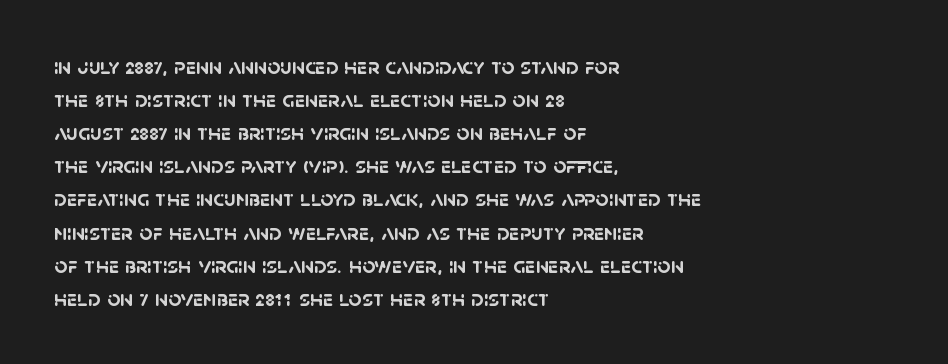
The image shows 23 px bold type; set left-aligned, normal line spacing (1.44x), normal letter spacing, not underlined.
